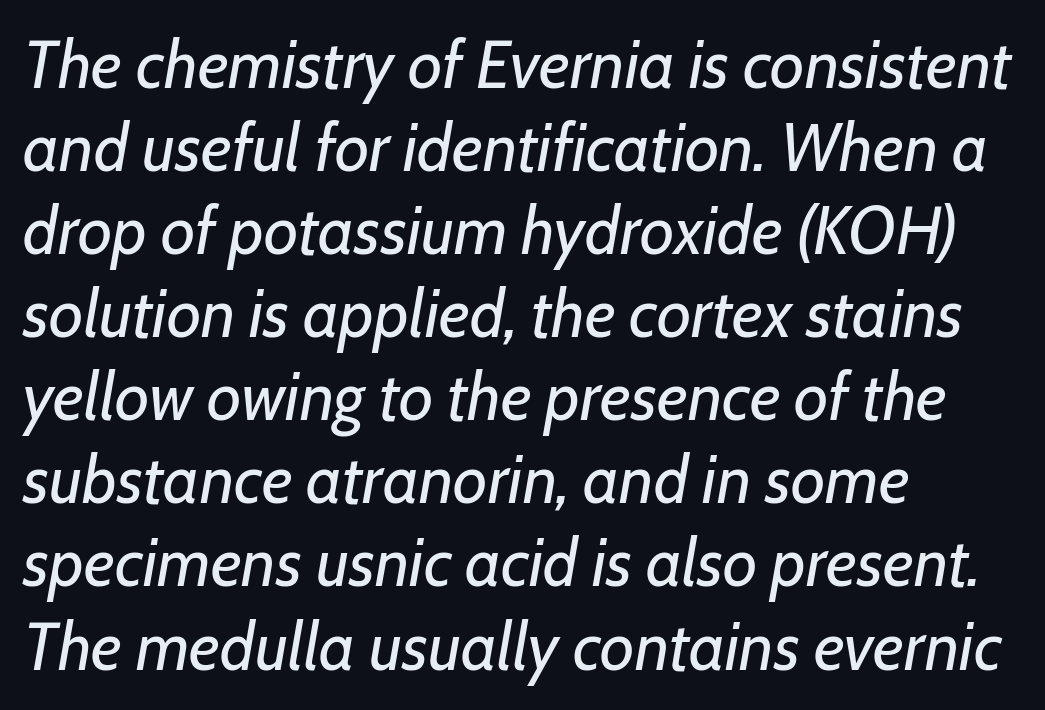
Q: Is the text bold? A: No.
Q: Is the text italic (slanted)? A: Yes, it leans right by about 7 degrees.
Q: Is the text underlined? A: No.
Q: How is the paragraph aligned? A: Left-aligned.
Q: Is the spacing between letters normal or unusually wide? A: Normal.
Q: Width (condensed, normal, or wide)? A: Normal.
Q: Stroke contrast? A: Low.
Q: x-height? A: Medium.
Q: Monospaced? A: No.
